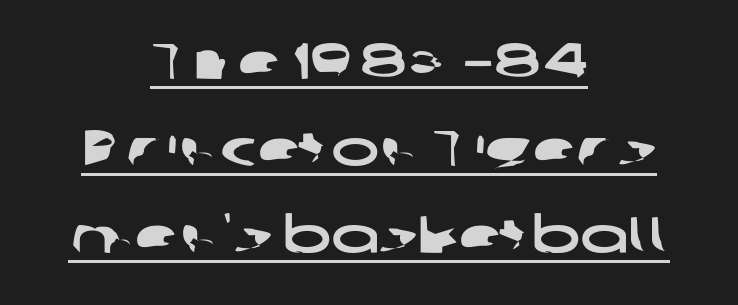
Q: Is the typeface a serif or a sans-serif typeface? A: Sans-serif.
Q: Is the text underlined? A: Yes.
Q: How is the paragraph aligned? A: Centered.
Q: Is the spacing between letters normal or unusually wide? A: Normal.
Q: Width (condensed, normal, or wide)? A: Wide.
Q: Stroke contrast? A: Low.
Q: x-height? A: Medium.
Q: Monospaced? A: No.
